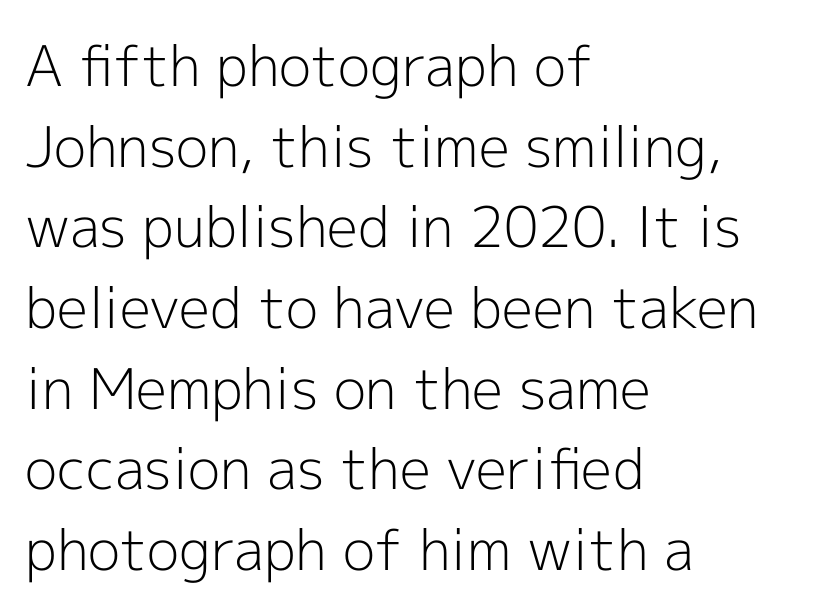
The image shows 56 px light sans-serif type, upright; set left-aligned, normal line spacing (1.44x), normal letter spacing, not underlined; a medium x-height.
